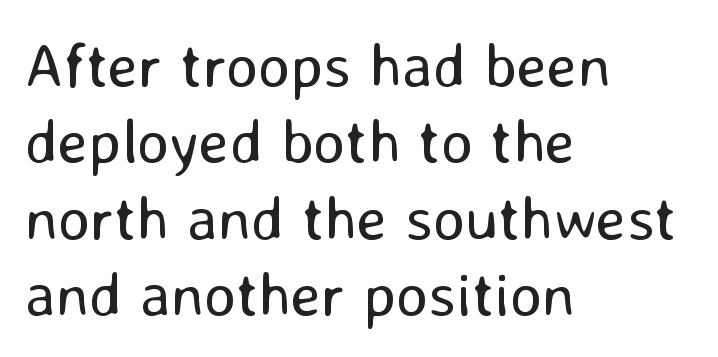
The image shows 62 px regular-weight sans-serif type, upright; set left-aligned, line spacing 1.23x, normal letter spacing, not underlined; low stroke contrast and a medium x-height.
